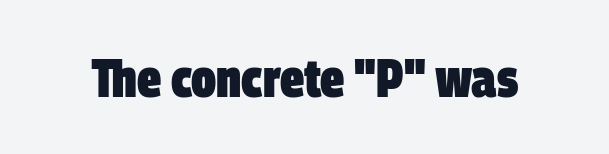
The image shows 54 px heavy, condensed sans-serif type; set normal letter spacing, not underlined; low stroke contrast and a large x-height.
